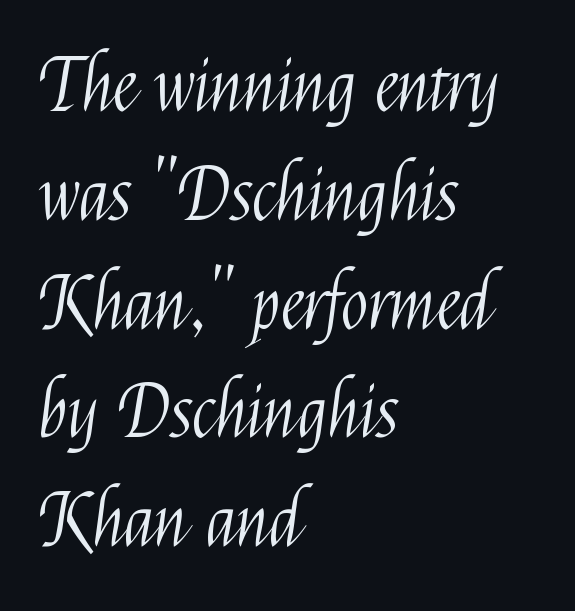
Q: Is the text bold? A: No.
Q: Is the text italic (slanted)? A: Yes.
Q: Is the typeface a serif or a sans-serif typeface? A: Sans-serif.
Q: Is the text underlined? A: No.
Q: How is the paragraph aligned? A: Left-aligned.
Q: Is the spacing between letters normal or unusually wide? A: Normal.
Q: Is the spacing between lines tight, normal or loose? A: Normal.
Q: Width (condensed, normal, or wide)? A: Condensed.
Q: Stroke contrast? A: Medium.
Q: x-height? A: Medium.
Q: Monospaced? A: No.
